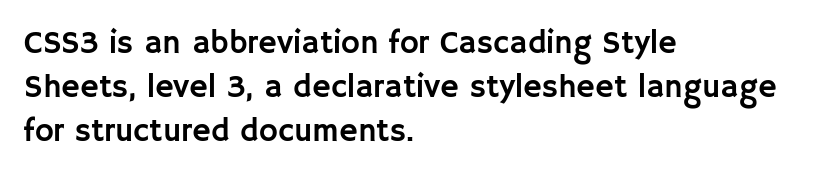
Q: Is the text italic (slanted)? A: No, it is upright.
Q: Is the typeface a serif or a sans-serif typeface? A: Sans-serif.
Q: Is the text underlined? A: No.
Q: How is the paragraph aligned? A: Left-aligned.
Q: Is the spacing between letters normal or unusually wide? A: Normal.
Q: Is the spacing between lines tight, normal or loose? A: Normal.
Q: Width (condensed, normal, or wide)? A: Normal.
Q: Stroke contrast? A: Low.
Q: x-height? A: Large.
Q: Monospaced? A: No.
